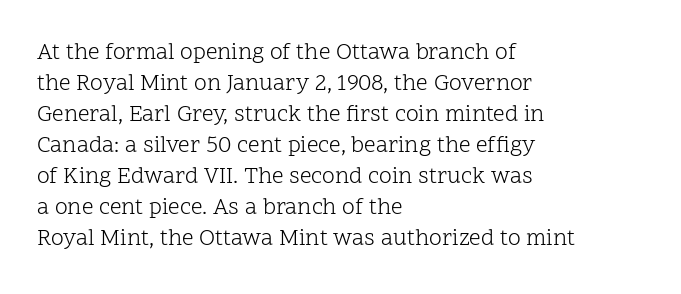
{"italic": "no", "bold": "no", "underline": "no", "align": "left", "line_spacing": "normal", "line_spacing_ratio": 1.35, "letter_spacing": "normal", "letter_spacing_em": 0.0, "glyph_px": 23}
